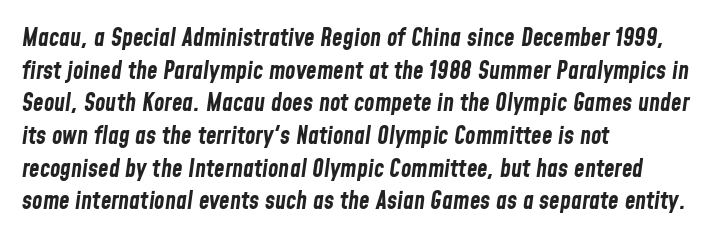
{"italic": "yes", "lean": "right", "slant_degrees": 8, "bold": "yes", "underline": "no", "align": "left", "line_spacing": "normal", "line_spacing_ratio": 1.36, "letter_spacing": "normal", "letter_spacing_em": 0.0, "glyph_px": 24}
